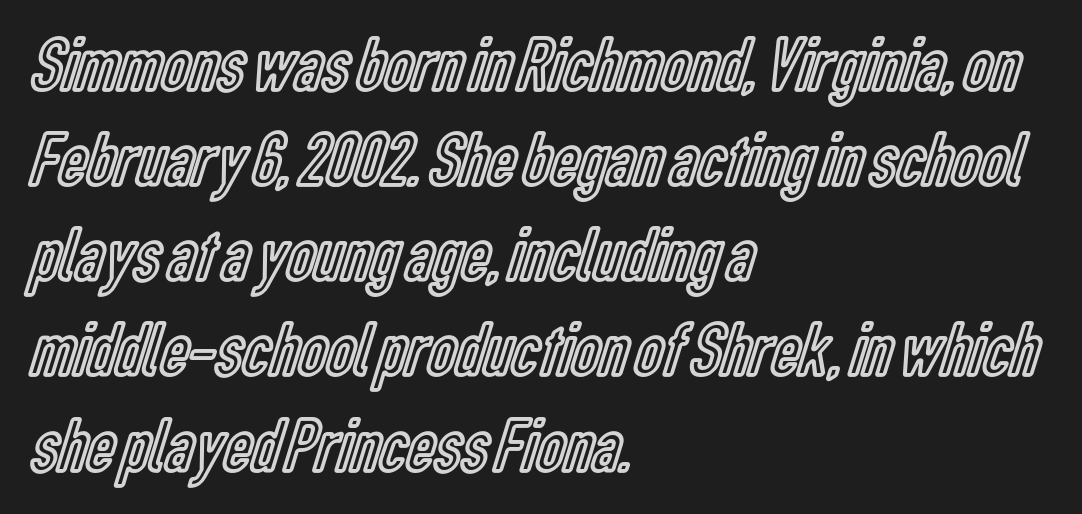
Each letter keeps its own natural width here, so spacing adapts to shape. Casual observation: everything's shoved over to the left. Glyph-to-glyph distance matches everyday printed text. The words here are not underlined.
